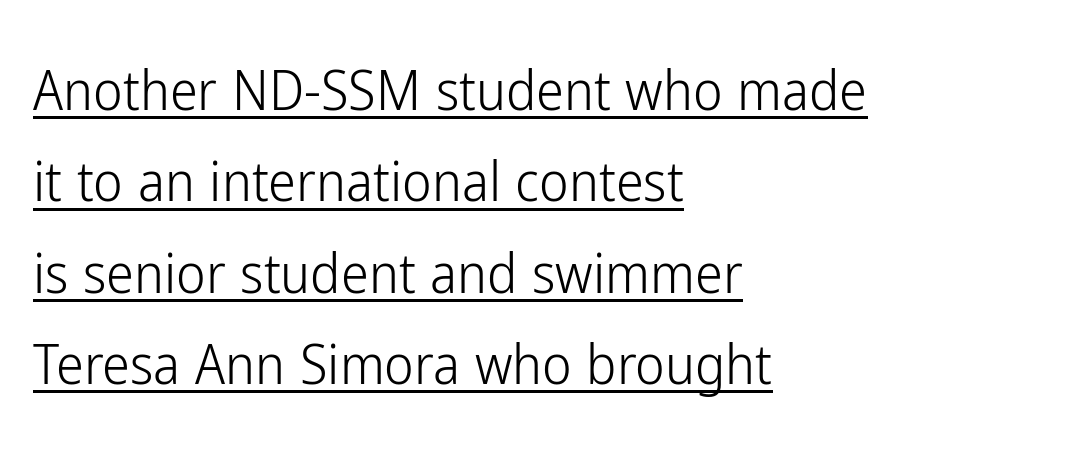
Q: Is the text bold? A: No.
Q: Is the text italic (slanted)? A: No, it is upright.
Q: Is the typeface a serif or a sans-serif typeface? A: Sans-serif.
Q: Is the text underlined? A: Yes.
Q: How is the paragraph aligned? A: Left-aligned.
Q: Is the spacing between letters normal or unusually wide? A: Normal.
Q: Is the spacing between lines tight, normal or loose? A: Normal.
Q: Width (condensed, normal, or wide)? A: Condensed.
Q: Stroke contrast? A: Low.
Q: x-height? A: Medium.
Q: Monospaced? A: No.
